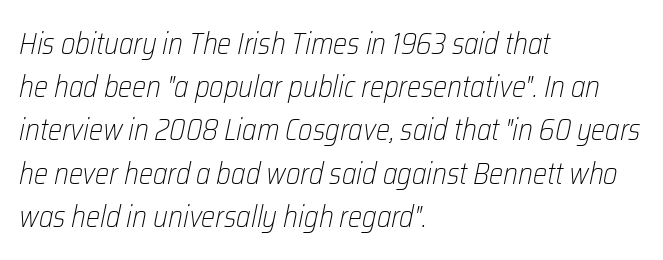
Tracking value appears to be zero — textbook default spacing. Successive baselines arrive at the customary interval. The strokes are not fattened; the text isn't bold. Where is the straight margin? On the left.
